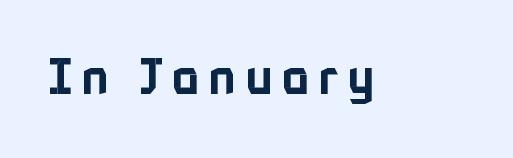
Q: Is the text italic (slanted)? A: No, it is upright.
Q: Is the typeface a serif or a sans-serif typeface? A: Sans-serif.
Q: Is the text underlined? A: No.
Q: Is the spacing between letters normal or unusually wide? A: Unusually wide.
Q: Width (condensed, normal, or wide)? A: Normal.
Q: Stroke contrast? A: Low.
Q: x-height? A: Medium.
Q: Monospaced? A: No.
